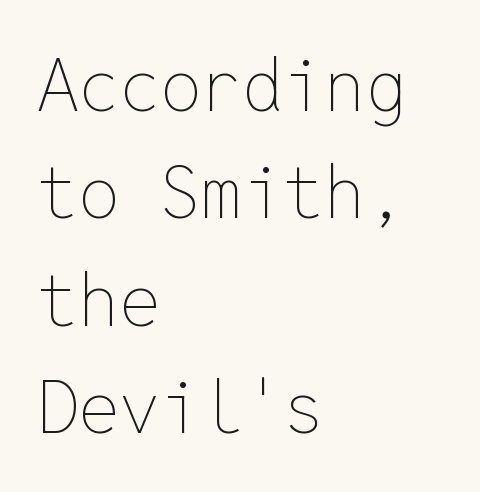
The image shows 73 px thin type, upright, monospaced; set left-aligned, normal line spacing (1.47x), normal letter spacing, not underlined; low stroke contrast and a medium x-height.
